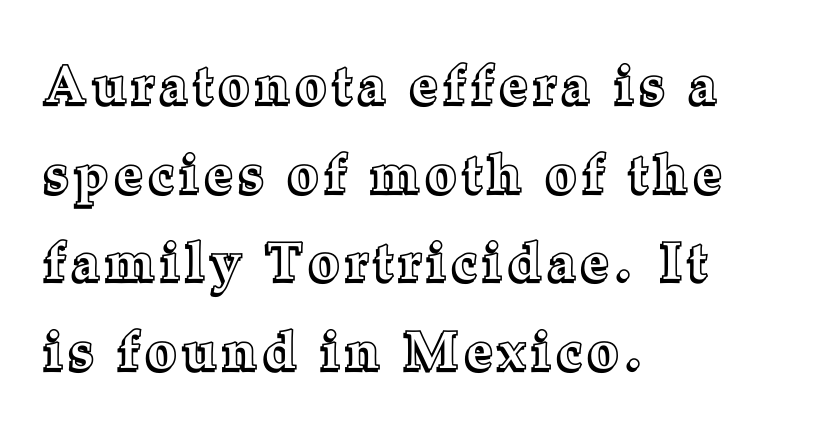
{"italic": "no", "width": "normal", "x_height": "medium", "monospaced": "no", "underline": "no", "align": "left", "line_spacing": "normal", "line_spacing_ratio": 1.67, "glyph_px": 53}
